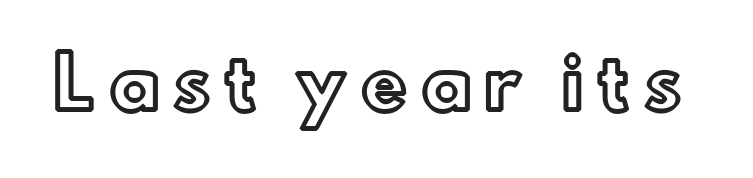
{"italic": "no", "width": "normal", "x_height": "small", "monospaced": "no", "underline": "no", "glyph_px": 71}
